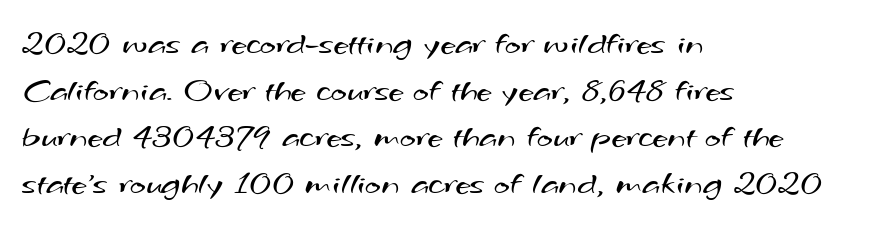
Q: Is the text bold? A: No.
Q: Is the typeface a serif or a sans-serif typeface? A: Sans-serif.
Q: Is the text underlined? A: No.
Q: How is the paragraph aligned? A: Left-aligned.
Q: Is the spacing between letters normal or unusually wide? A: Normal.
Q: Is the spacing between lines tight, normal or loose? A: Normal.
Q: Width (condensed, normal, or wide)? A: Wide.
Q: Stroke contrast? A: Medium.
Q: x-height? A: Small.
Q: Monospaced? A: No.
